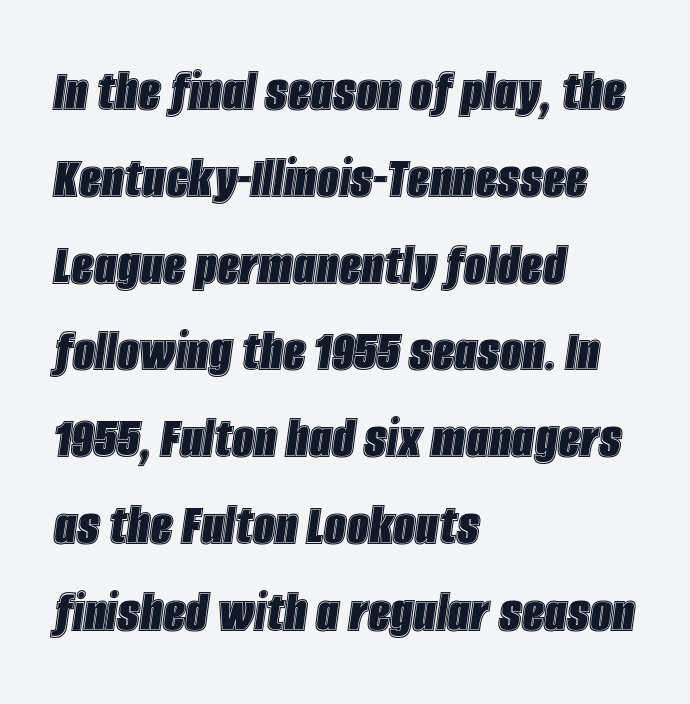
{"italic": "yes", "lean": "right", "slant_degrees": 8, "width": "condensed", "x_height": "large", "monospaced": "no", "underline": "no", "align": "left", "line_spacing": "normal", "line_spacing_ratio": 1.4, "letter_spacing": "normal", "letter_spacing_em": 0.0, "glyph_px": 62}
